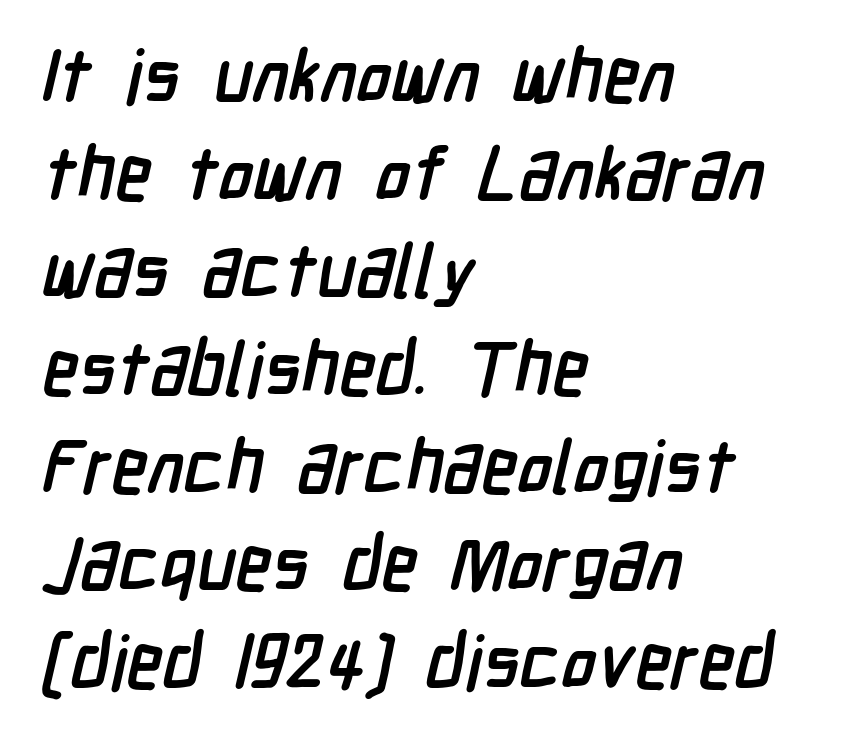
The image shows 74 px semibold, condensed sans-serif type; set left-aligned, normal line spacing (1.32x), normal letter spacing, not underlined; low stroke contrast and a medium x-height.
